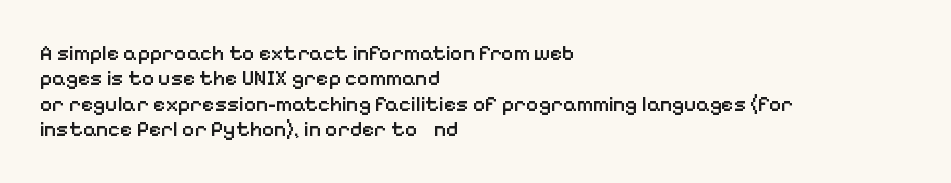
Characters follow at the spacing the type designer built in. Quick note: underline off. Line beginnings align vertically; line endings do not. Does the lettering tilt? It doesn't — this is upright. This is moderately heavy type, rendered in semibold.
